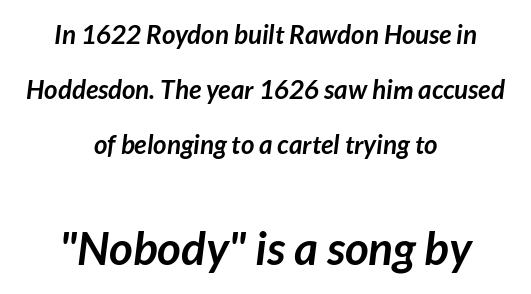
If you measured baseline to baseline, you'd find a long distance. The typeface chosen for these lines omits serifs. The space directly below the letters is spotless. Caption: multi-line text, centered on the measure. Larger block? The one below; the one above is distinctly smaller. On the weight axis this lands at bold, roughly 700.
